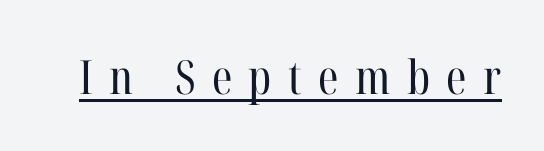
Q: Is the text bold? A: No.
Q: Is the text italic (slanted)? A: No, it is upright.
Q: Is the typeface a serif or a sans-serif typeface? A: Serif.
Q: Is the text underlined? A: Yes.
Q: Is the spacing between letters normal or unusually wide? A: Unusually wide.
Q: Width (condensed, normal, or wide)? A: Condensed.
Q: Stroke contrast? A: High.
Q: x-height? A: Medium.
Q: Monospaced? A: No.
